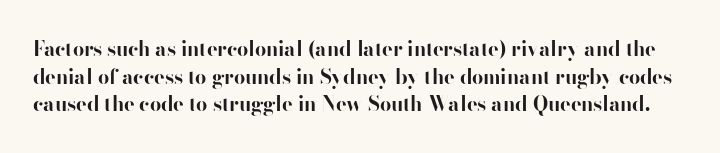
{"italic": "no", "bold": "yes", "underline": "no", "line_spacing": "normal", "line_spacing_ratio": 1.38, "letter_spacing": "normal", "letter_spacing_em": 0.0, "glyph_px": 20}
